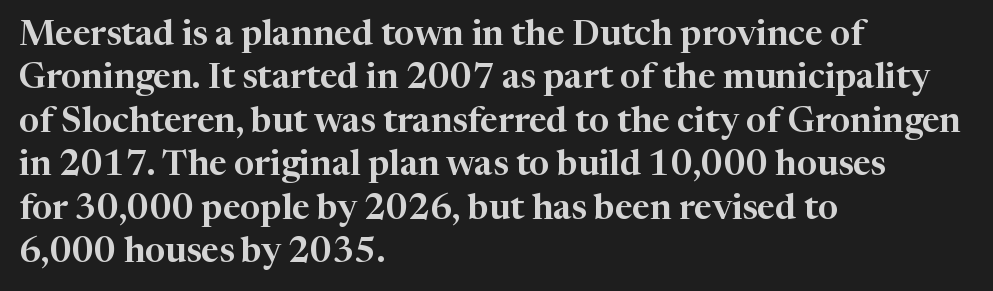
The image shows 35 px serif type, upright; set left-aligned, line spacing 1.24x, normal letter spacing, not underlined; high stroke contrast and a medium x-height.
